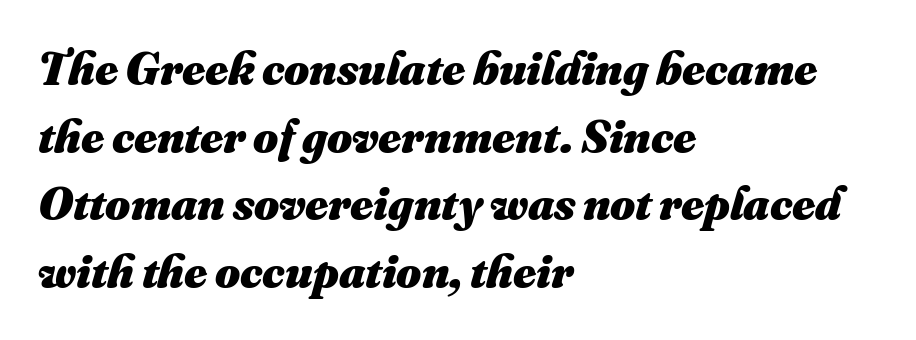
The image shows 48 px heavy type; set left-aligned, normal line spacing (1.41x), normal letter spacing, not underlined; medium stroke contrast and a small x-height.
